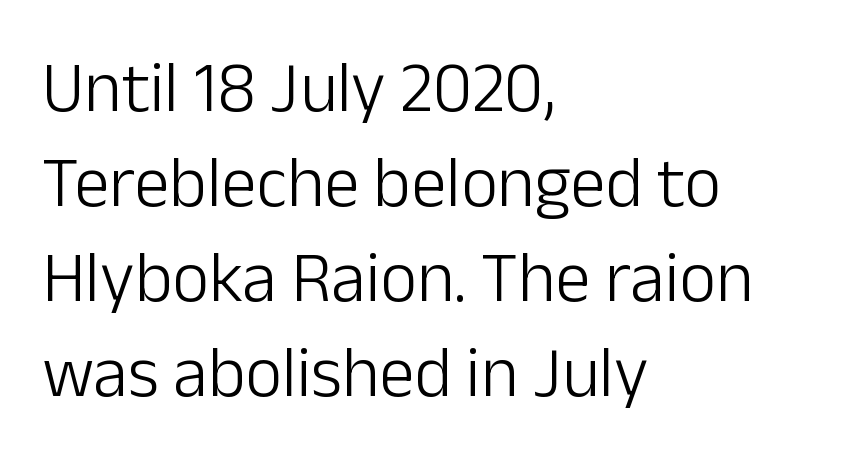
Casual observation: everything's shoved over to the left. Bare-footed words on every line. The horizontal fit of the characters is conventional and even. The designer went with a sans here, leaving each stem footless. Summary of vertical rhythm: regular, with standard interline spacing. It's the straight-up-and-down kind of type.
